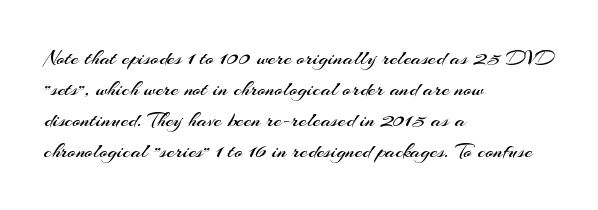
{"bold": "no", "underline": "no", "align": "left", "line_spacing": "normal", "line_spacing_ratio": 1.41, "letter_spacing": "normal", "letter_spacing_em": 0.0, "glyph_px": 22}
